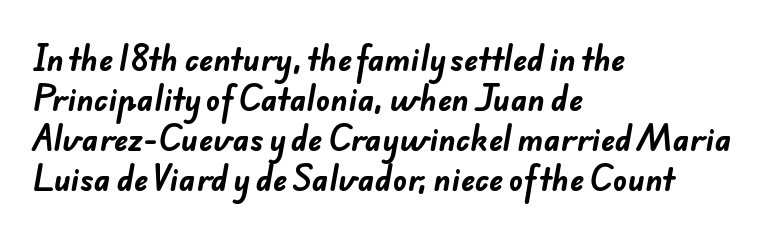
Q: Is the text bold? A: Yes.
Q: Is the typeface a serif or a sans-serif typeface? A: Sans-serif.
Q: Is the text underlined? A: No.
Q: How is the paragraph aligned? A: Left-aligned.
Q: Is the spacing between letters normal or unusually wide? A: Normal.
Q: Is the spacing between lines tight, normal or loose? A: Normal.
Q: Width (condensed, normal, or wide)? A: Normal.
Q: Stroke contrast? A: Low.
Q: x-height? A: Small.
Q: Monospaced? A: No.
